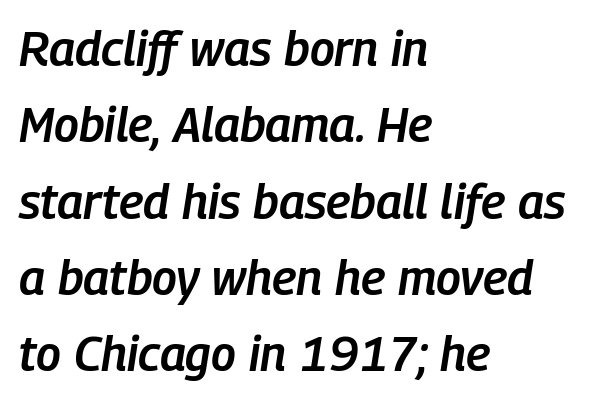
The text carries the slant typical of an italic or oblique font. How are the letters spaced? Ordinarily, with no added tracking. Only glyphs here, with clear space below each row. Proportional: the letters do not fall into vertical columns. Does the weight exceed regular? Yes, but only to semibold. The paragraph has a hard left edge and a soft right edge.
